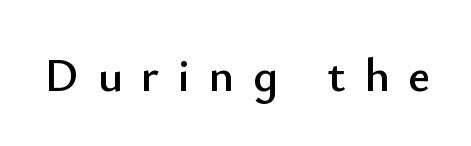
Q: Is the text italic (slanted)? A: No, it is upright.
Q: Is the typeface a serif or a sans-serif typeface? A: Sans-serif.
Q: Is the text underlined? A: No.
Q: Is the spacing between letters normal or unusually wide? A: Unusually wide.
Q: Width (condensed, normal, or wide)? A: Normal.
Q: Stroke contrast? A: Low.
Q: x-height? A: Small.
Q: Monospaced? A: No.
